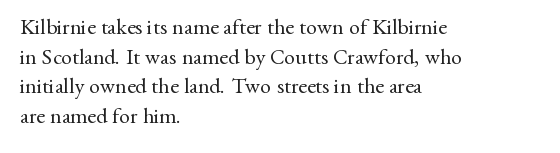
The image shows 22 px text type, upright; set left-aligned, normal line spacing (1.35x), normal letter spacing, not underlined.
